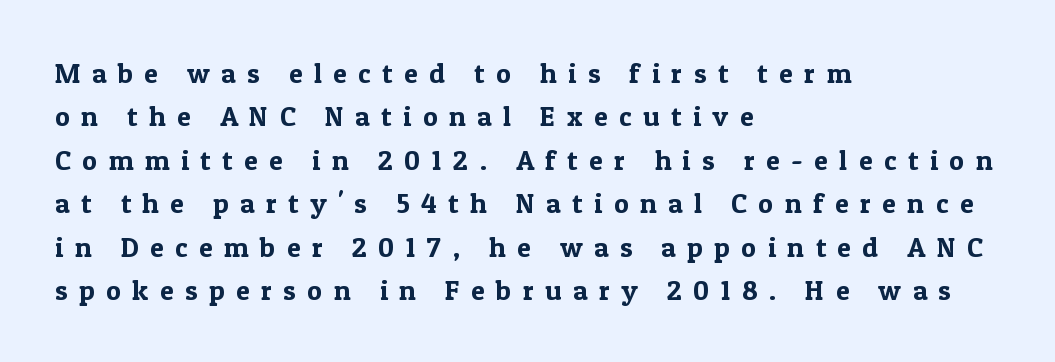
Q: Is the text italic (slanted)? A: No, it is upright.
Q: Is the typeface a serif or a sans-serif typeface? A: Serif.
Q: Is the text underlined? A: No.
Q: How is the paragraph aligned? A: Left-aligned.
Q: Is the spacing between letters normal or unusually wide? A: Unusually wide.
Q: Is the spacing between lines tight, normal or loose? A: Normal.
Q: Width (condensed, normal, or wide)? A: Normal.
Q: x-height? A: Medium.
Q: Monospaced? A: No.
